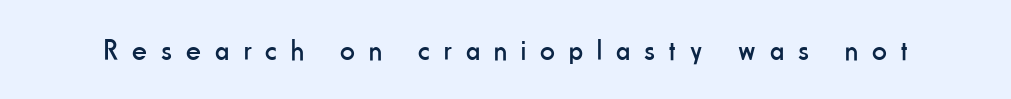
Honestly, the letter spacing is so wide it's the main thing you notice. Note: no serifs on the glyphs. Character widths vary here, with narrow letters taking less room than wide ones. Underline: absent.
